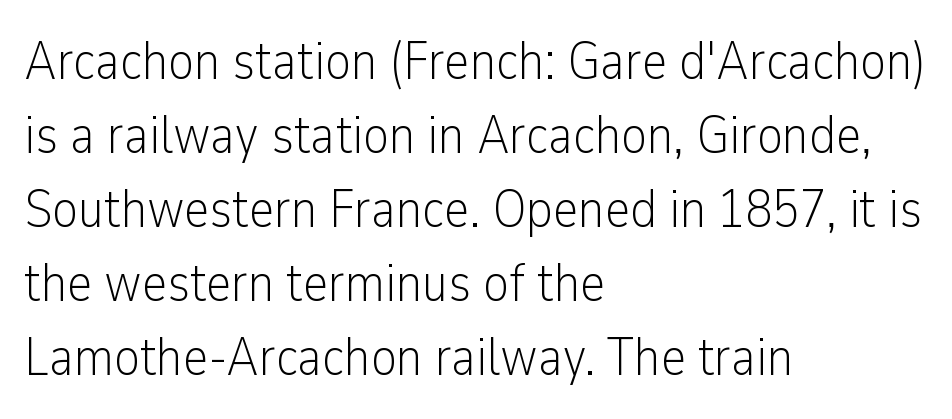
Q: Is the text bold? A: No.
Q: Is the text italic (slanted)? A: No, it is upright.
Q: Is the typeface a serif or a sans-serif typeface? A: Sans-serif.
Q: Is the text underlined? A: No.
Q: How is the paragraph aligned? A: Left-aligned.
Q: Is the spacing between letters normal or unusually wide? A: Normal.
Q: Is the spacing between lines tight, normal or loose? A: Normal.
Q: Width (condensed, normal, or wide)? A: Condensed.
Q: Stroke contrast? A: Low.
Q: x-height? A: Medium.
Q: Monospaced? A: No.
